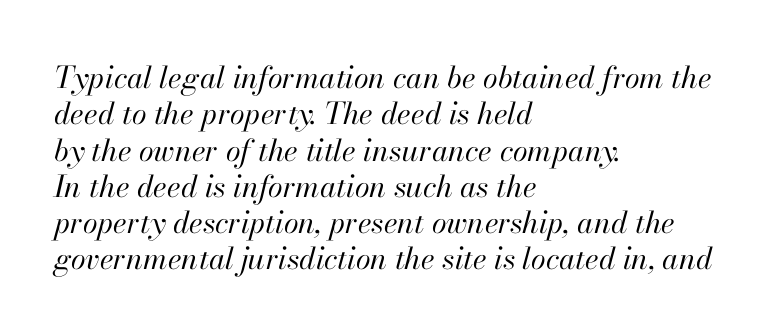
Words appear dense and cohesive because spacing is normal. The face used here is proportionally spaced, like ordinary book or web type. If you drew a ruler down the left edge, every line would touch it. The axis of the letterforms is tilted away from vertical.
